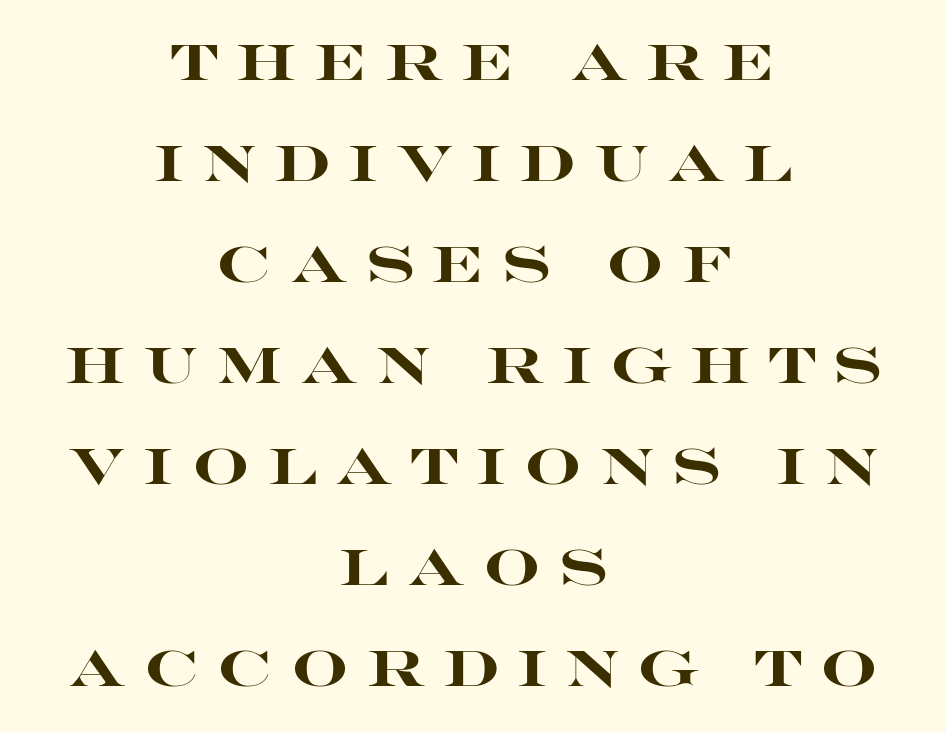
{"italic": "no", "bold": "yes", "weight": "heavy", "width": "wide", "stroke_contrast": "high", "x_height": "large", "monospaced": "no", "underline": "no", "align": "center", "line_spacing": "loose", "line_spacing_ratio": 2.02, "letter_spacing": "wide", "letter_spacing_em": 0.36, "glyph_px": 50}
